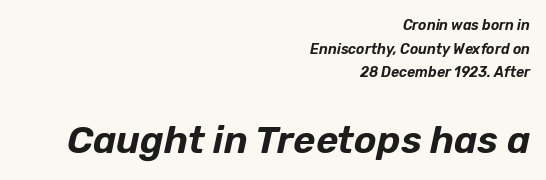
A typesetter would call this zero additional tracking. The rendering anchors every line to the right-hand side. The typography opts for an oblique posture over an upright one. The line-height multiplier appears to be the usual default. Anything drawn beneath the words? Only blank space. Scale increases going downward across the two blocks.
